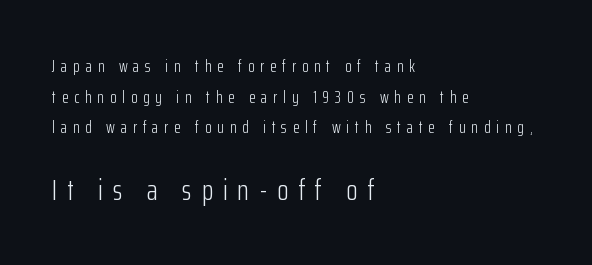
The image shows 29 px light, condensed sans-serif type, upright; set left-aligned, line spacing 1.8x, unusually wide letter spacing (+0.34 em), not underlined; the second (bottom) block is 1.71x larger; low stroke contrast and a medium x-height.
